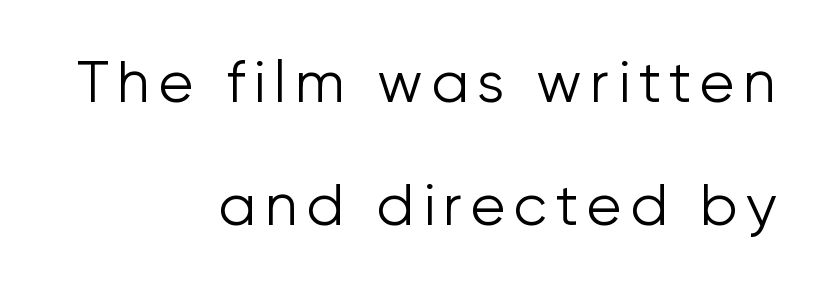
The passage shown stacks its lines with a broad gap. Stroke terminals: plain, sans-serif. Each row of text sits above clean, open space. If you drew a ruler down the right edge, every line would touch it. The face used here is proportionally spaced, like ordinary book or web type. Is this a heavy cut? Hardly; it is regular or lighter.
